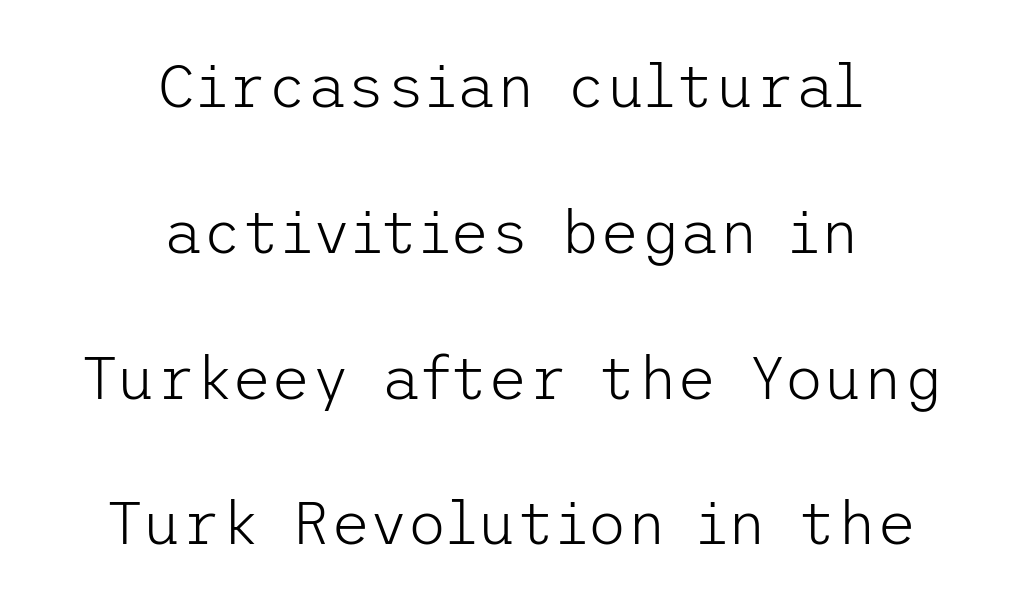
{"serif": "no", "italic": "no", "bold": "no", "weight": "light", "width": "normal", "stroke_contrast": "low", "x_height": "medium", "underline": "no", "align": "center", "line_spacing": "loose", "line_spacing_ratio": 2.39, "letter_spacing": "normal", "letter_spacing_em": 0.0, "glyph_px": 61}
